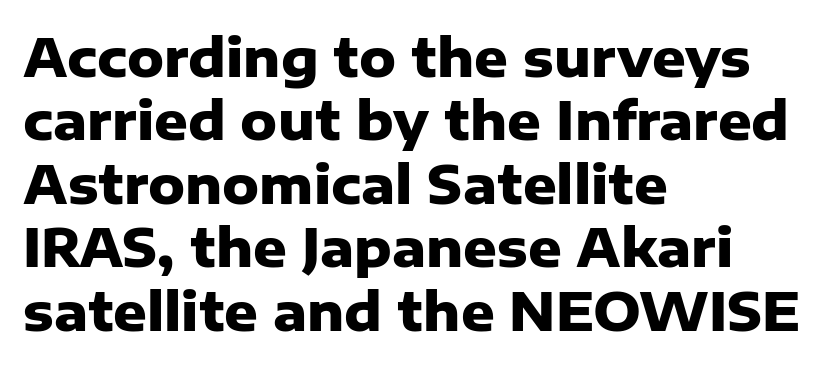
The image shows 52 px heavy sans-serif type, upright; set left-aligned, line spacing 1.22x, normal letter spacing, not underlined; low stroke contrast and a medium x-height.
